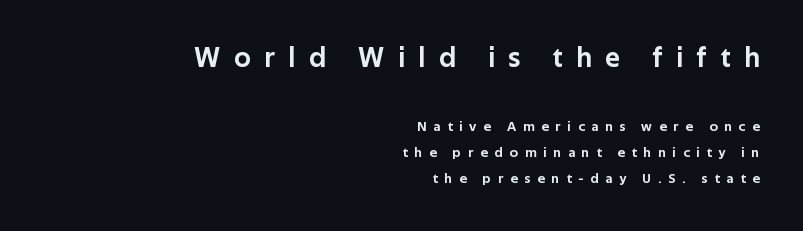
Compared with typical body copy, the letter spacing here is much looser. The first block has been scaled up relative to the second. This rendering employs a face without finishing strokes, i.e., a sans-serif. Spacing verdict: proportional, widths tailored to each character. This rendering features lettering with no underline. Horizontally, the lines are justified to the trailing edge only.
